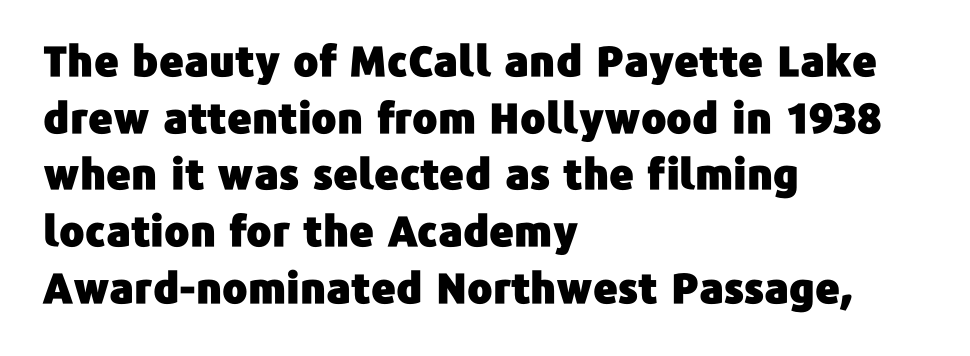
The image shows 42 px sans-serif type, upright; set left-aligned, normal line spacing (1.35x), normal letter spacing, not underlined; low stroke contrast and a medium x-height.
